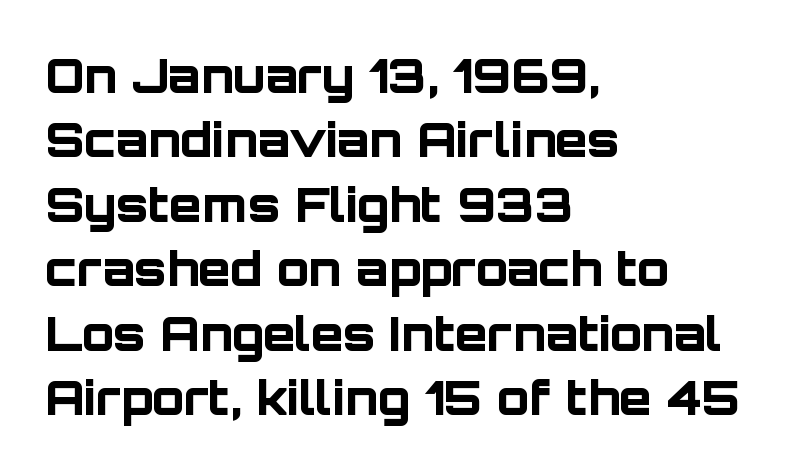
The rendering keeps characters at their native spacing. This is sans-serif lettering, the kind often seen on screens and signage. Looks like regular typesetting: each glyph gets only the width it needs. Interline gaps are of average width in this sample. Has an underline been added? It has not.
